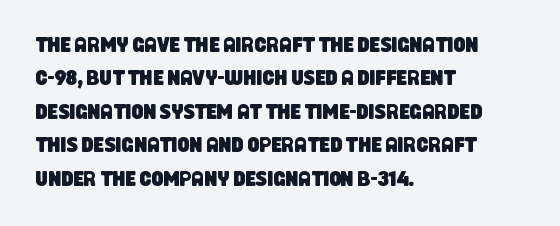
The image shows 21 px text type; set left-aligned, normal line spacing (1.59x), normal letter spacing, not underlined.
